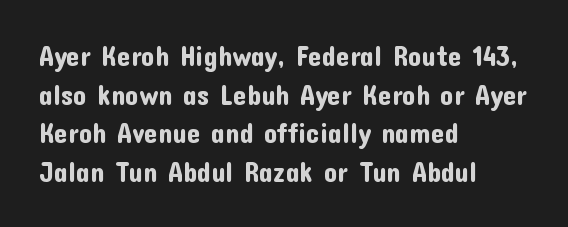
Tracking value appears to be zero — textbook default spacing. The font's upright variant was chosen for this text. Alignment: flush left. Rows of type keep a routine distance in the vertical direction. This rendering features lettering with no underline.
